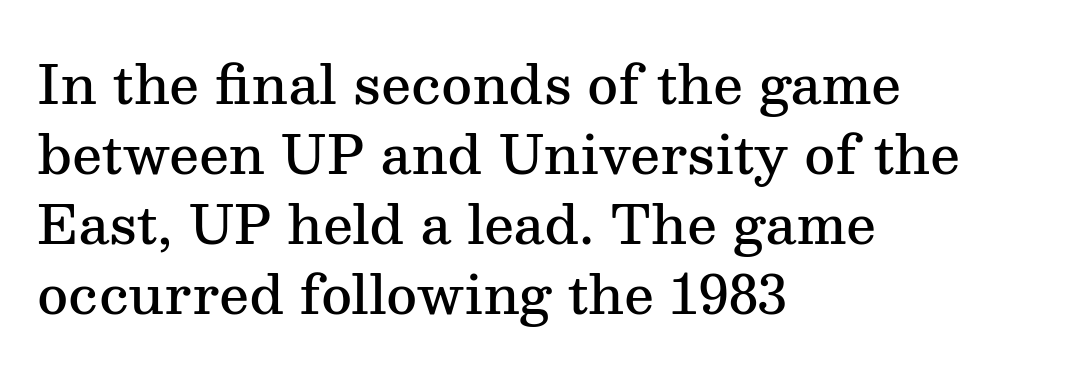
Standard letterfit; no display-style spreading of the glyphs. Do the characters align in a grid? No, the font is proportional. The axis of the letterforms is exactly vertical. A somewhat darkened texture: the type is semibold rather than bold.
